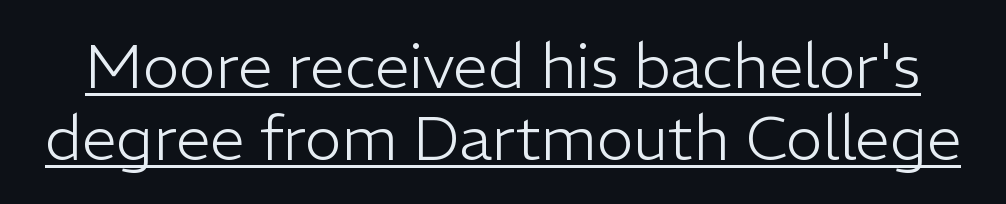
{"serif": "no", "italic": "no", "bold": "no", "weight": "light", "width": "normal", "stroke_contrast": "low", "x_height": "medium", "monospaced": "no", "underline": "yes", "line_spacing_ratio": 1.16, "letter_spacing": "normal", "letter_spacing_em": 0.0, "glyph_px": 62}
